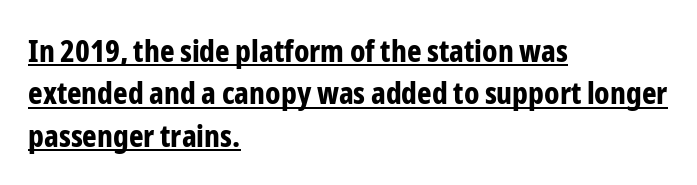
What stands out about the letter spacing? Nothing — it is the standard amount. The typeface chosen for these lines omits serifs. Every stem runs plumb, perpendicular to the baseline. The rendering uses the underline text-decoration. Leading matches the norm, producing a regular column.
